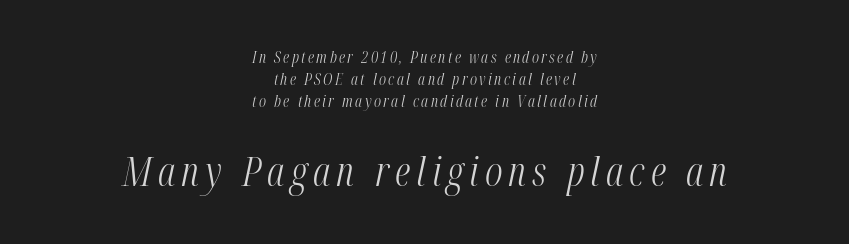
Character widths vary here, with narrow letters taking less room than wide ones. If you drew a line through each stem, it would be angled. In terms of leading, this rendering sits right in the middle. Which of the two is more prominent by size? The second, at the bottom. Does the copy run flush right? No — it is centered line by line. Summary of weight: not heavy and not bold.
